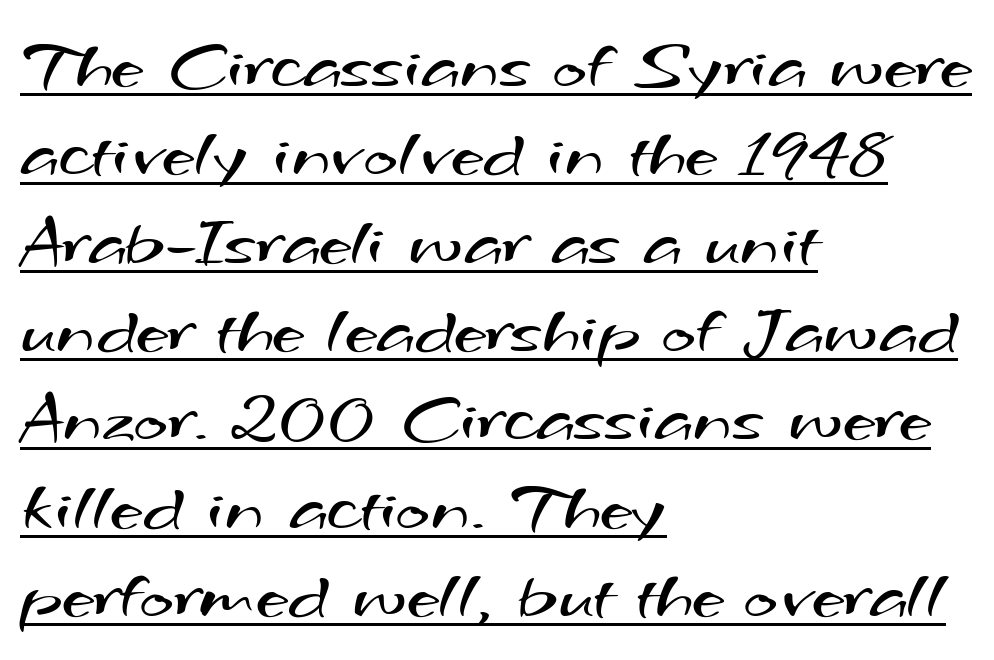
Q: Is the text bold? A: No.
Q: Is the typeface a serif or a sans-serif typeface? A: Sans-serif.
Q: Is the text underlined? A: Yes.
Q: How is the paragraph aligned? A: Left-aligned.
Q: Is the spacing between letters normal or unusually wide? A: Normal.
Q: Width (condensed, normal, or wide)? A: Wide.
Q: Stroke contrast? A: Medium.
Q: x-height? A: Small.
Q: Monospaced? A: No.
